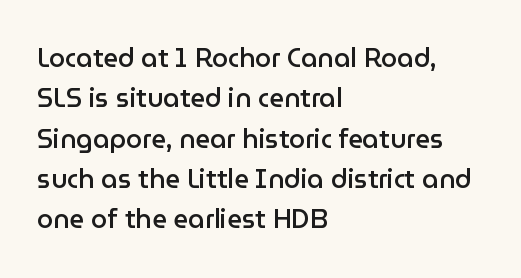
Posture: vertical. No word sits above an underline. Its strokes are somewhat broadened, the hallmark of semibold type. How are the letters spaced? Ordinarily, with no added tracking.
